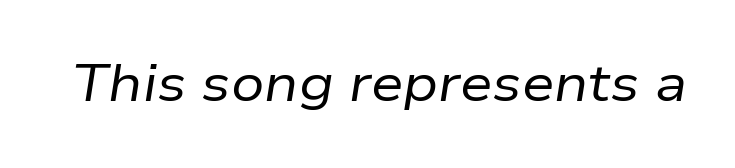
{"italic": "yes", "lean": "right", "slant_degrees": 9, "bold": "no", "weight": "regular", "width": "normal", "stroke_contrast": "low", "x_height": "medium", "monospaced": "no", "underline": "no", "letter_spacing": "normal", "letter_spacing_em": 0.0, "glyph_px": 52}
